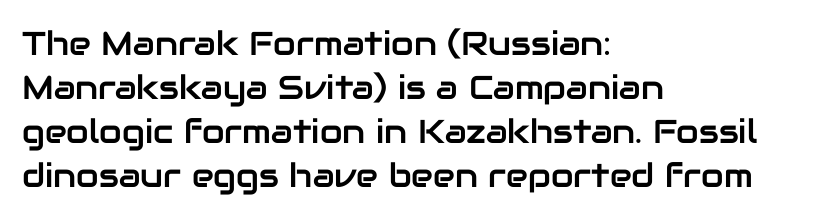
{"serif": "no", "italic": "no", "width": "normal", "stroke_contrast": "low", "x_height": "medium", "monospaced": "no", "underline": "no", "align": "left", "line_spacing": "normal", "line_spacing_ratio": 1.33, "letter_spacing": "normal", "letter_spacing_em": 0.0, "glyph_px": 33}
